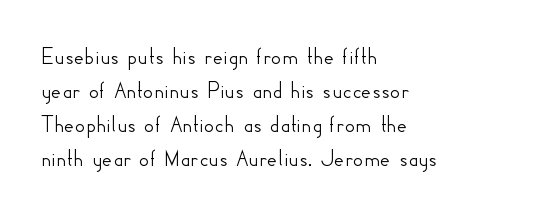
These lines were composed using upright roman letters. Line beginnings align vertically; line endings do not. Quick note: underline off. Nobody touched the tracking dial on this one. Leading matches the norm, producing a regular column.
